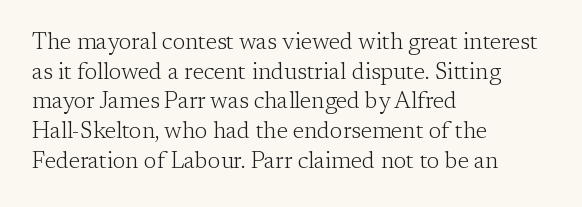
The lines sit at an ordinary, default distance from one another. The rag falls on the right side of this text block. The characters are drawn with everyday or finer stroke widths. Descender tails drop into unmarked territory.
